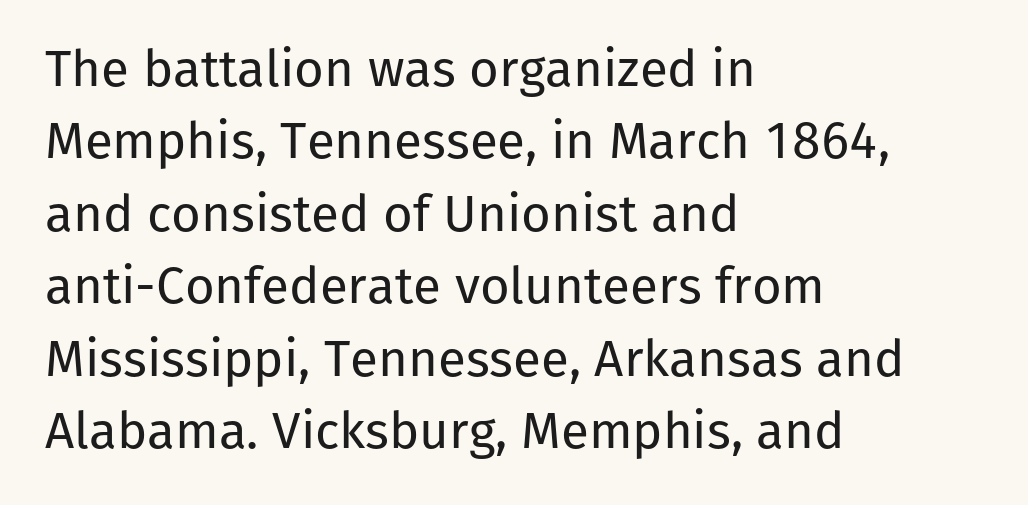
Regarding leading, the lines here are spaced in the standard way. Compared with a typical body face, this is equally light or lighter still. It's the straight-up-and-down kind of type. Looks like regular typesetting: each glyph gets only the width it needs. Short and long lines alike share a common starting point at left.
